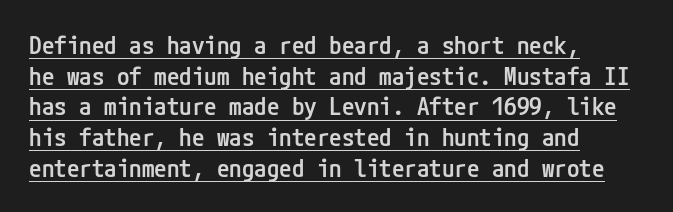
Q: Is the text bold? A: Semi-bold.
Q: Is the text italic (slanted)? A: No, it is upright.
Q: Is the text underlined? A: Yes.
Q: How is the paragraph aligned? A: Left-aligned.
Q: Is the spacing between letters normal or unusually wide? A: Normal.
